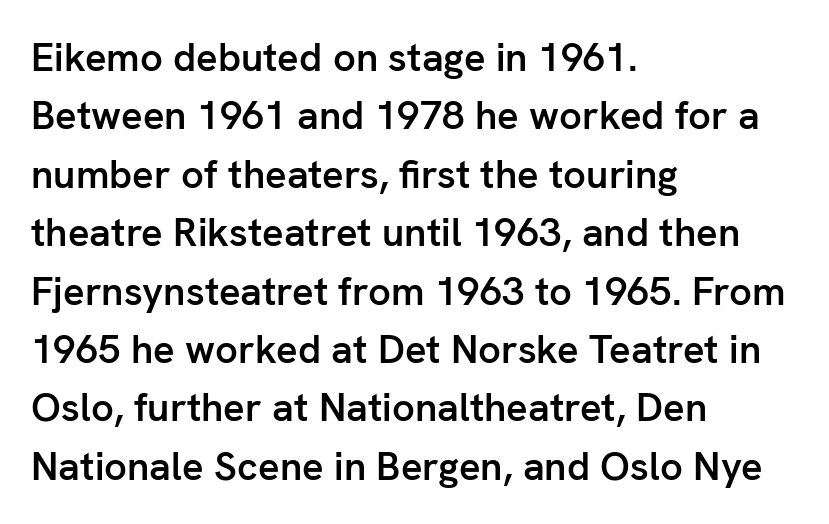
{"serif": "no", "italic": "no", "bold": "semi", "weight": "semibold", "width": "normal", "stroke_contrast": "low", "x_height": "medium", "monospaced": "no", "underline": "no", "align": "left", "line_spacing": "normal", "line_spacing_ratio": 1.46, "letter_spacing": "normal", "letter_spacing_em": 0.0, "glyph_px": 40}
